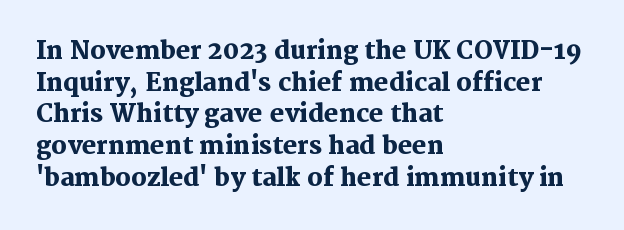
Q: Is the text bold? A: Yes.
Q: Is the text italic (slanted)? A: No, it is upright.
Q: Is the text underlined? A: No.
Q: How is the paragraph aligned? A: Left-aligned.
Q: Is the spacing between letters normal or unusually wide? A: Normal.
Q: Is the spacing between lines tight, normal or loose? A: Normal.
